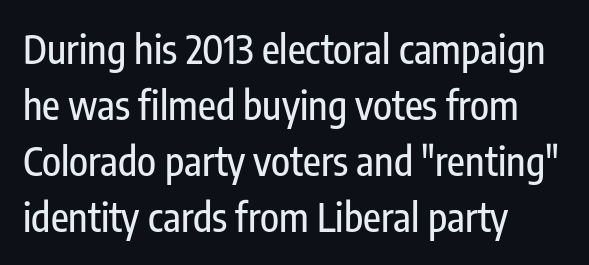
{"serif": "no", "italic": "no", "width": "condensed", "stroke_contrast": "low", "x_height": "medium", "monospaced": "no", "underline": "no", "align": "left", "line_spacing": "normal", "line_spacing_ratio": 1.44, "letter_spacing": "normal", "letter_spacing_em": 0.0, "glyph_px": 39}
